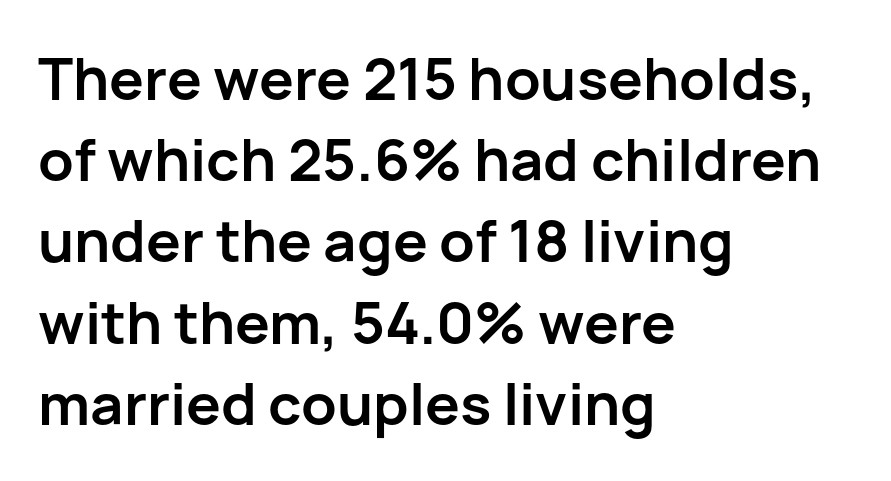
{"serif": "no", "italic": "no", "bold": "yes", "weight": "semibold", "width": "normal", "stroke_contrast": "low", "x_height": "medium", "monospaced": "no", "underline": "no", "align": "left", "line_spacing": "normal", "line_spacing_ratio": 1.4, "letter_spacing": "normal", "letter_spacing_em": 0.0, "glyph_px": 58}
